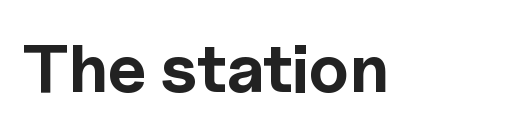
Glance below the letters and you will spot only blank space. Quick note: not italic, upright. The text was rendered using a sans face with plain stroke endings. Varying glyph widths throughout — classic text-font behaviour. Glyph-to-glyph distance matches everyday printed text.
